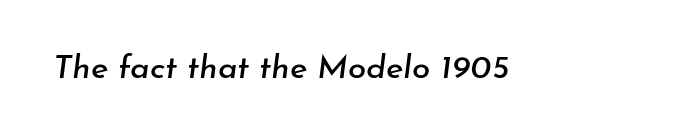
Q: Is the text italic (slanted)? A: Yes, it leans right by about 7 degrees.
Q: Is the text underlined? A: No.
Q: Is the spacing between letters normal or unusually wide? A: Normal.
Q: Width (condensed, normal, or wide)? A: Normal.
Q: Stroke contrast? A: Low.
Q: x-height? A: Small.
Q: Monospaced? A: No.
